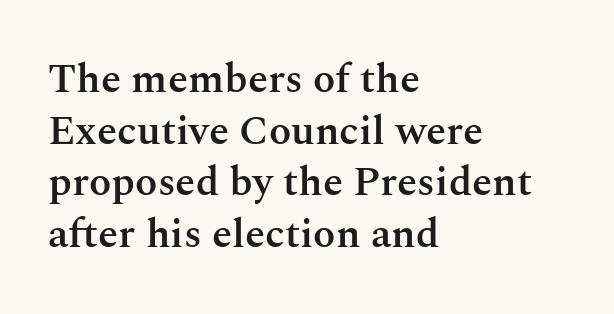
{"serif": "yes", "italic": "no", "bold": "semi", "weight": "semibold", "width": "normal", "stroke_contrast": "medium", "x_height": "medium", "monospaced": "no", "underline": "no", "align": "left", "line_spacing": "normal", "line_spacing_ratio": 1.26, "letter_spacing": "normal", "letter_spacing_em": 0.0, "glyph_px": 41}
